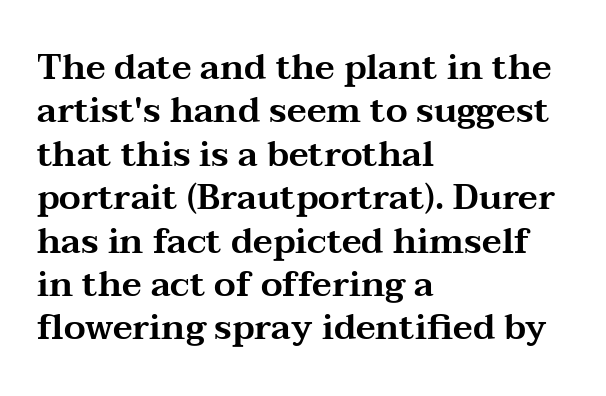
The image shows 35 px wide serif type, upright; set left-aligned, line spacing 1.24x, normal letter spacing, not underlined; medium stroke contrast and a medium x-height.
